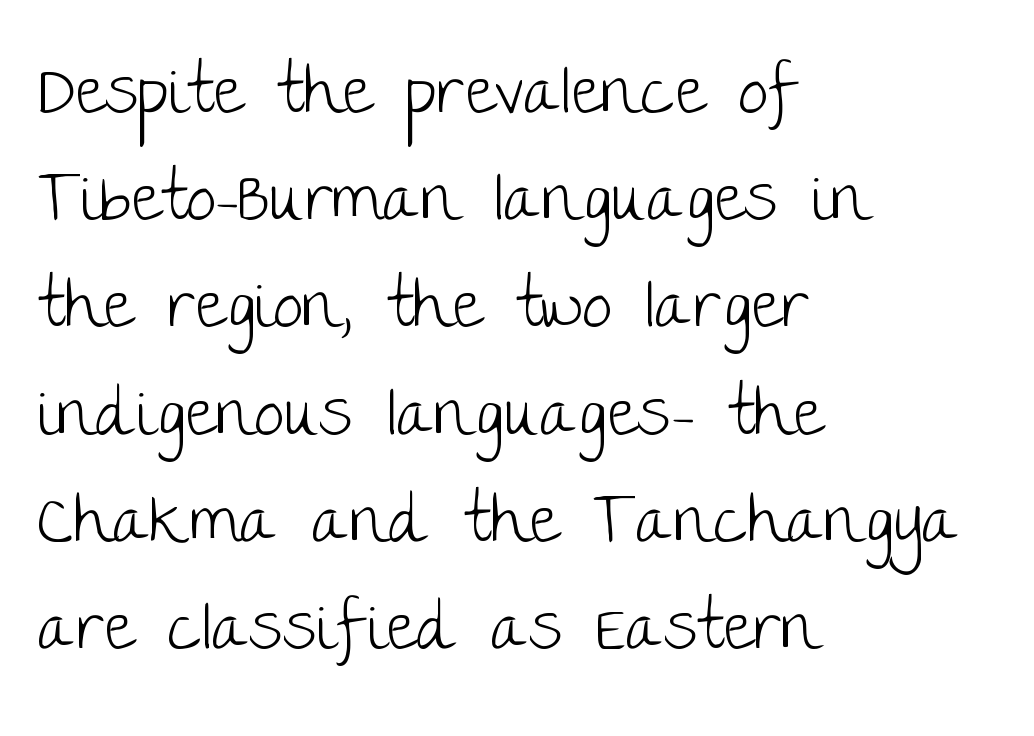
Q: Is the text bold? A: No.
Q: Is the text italic (slanted)? A: No, it is upright.
Q: Is the typeface a serif or a sans-serif typeface? A: Sans-serif.
Q: Is the text underlined? A: No.
Q: How is the paragraph aligned? A: Left-aligned.
Q: Is the spacing between letters normal or unusually wide? A: Normal.
Q: Is the spacing between lines tight, normal or loose? A: Normal.
Q: Width (condensed, normal, or wide)? A: Normal.
Q: Stroke contrast? A: Low.
Q: x-height? A: Large.
Q: Monospaced? A: No.
